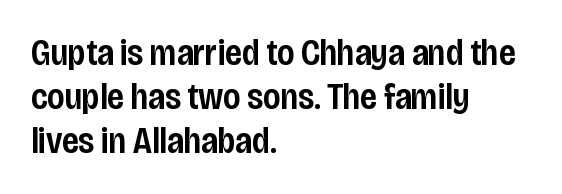
{"serif": "no", "italic": "no", "bold": "semi", "weight": "semibold", "width": "condensed", "stroke_contrast": "low", "x_height": "large", "monospaced": "no", "underline": "no", "align": "left", "line_spacing_ratio": 1.22, "letter_spacing": "normal", "letter_spacing_em": 0.0, "glyph_px": 36}
